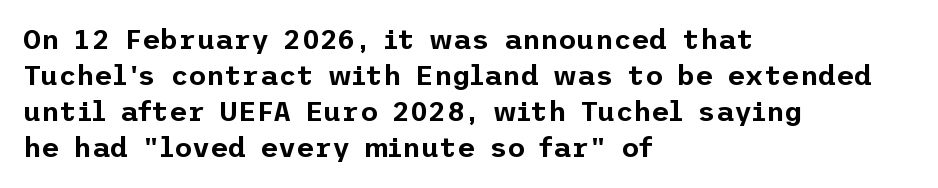
The image shows 28 px sans-serif type, upright; set left-aligned, normal line spacing (1.29x), normal letter spacing, not underlined; low stroke contrast and a medium x-height.
